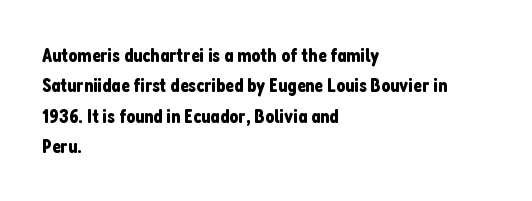
The image shows 20 px text type, upright; set left-aligned, normal line spacing (1.52x), normal letter spacing, not underlined.
